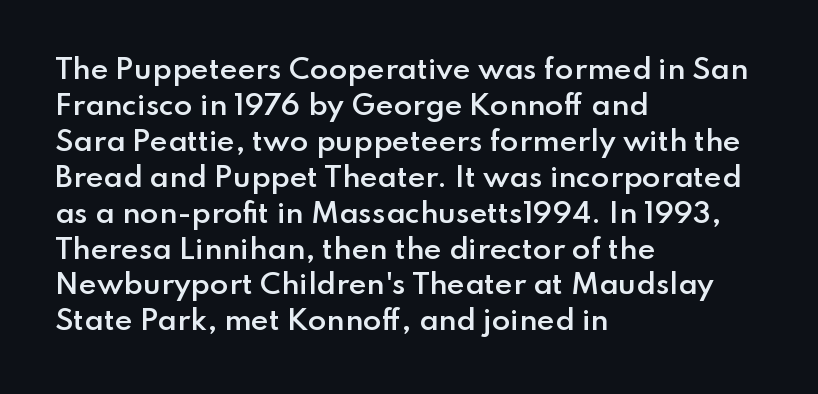
Does extra space separate the letters? No, they use regular spacing. Evenly set lines give the paragraph a standard silhouette. Nobody drew a line under any word here. Notice the strokes are somewhat thickened but not fully heavy: this is a semibold. Layout note: lines flush left.
